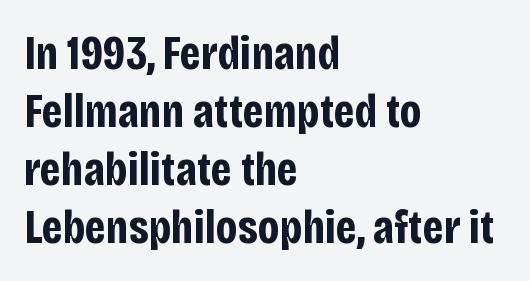
Q: Is the text bold? A: Yes.
Q: Is the text italic (slanted)? A: No, it is upright.
Q: Is the typeface a serif or a sans-serif typeface? A: Sans-serif.
Q: Is the text underlined? A: No.
Q: How is the paragraph aligned? A: Left-aligned.
Q: Is the spacing between letters normal or unusually wide? A: Normal.
Q: Width (condensed, normal, or wide)? A: Condensed.
Q: Stroke contrast? A: Low.
Q: x-height? A: Large.
Q: Monospaced? A: No.
